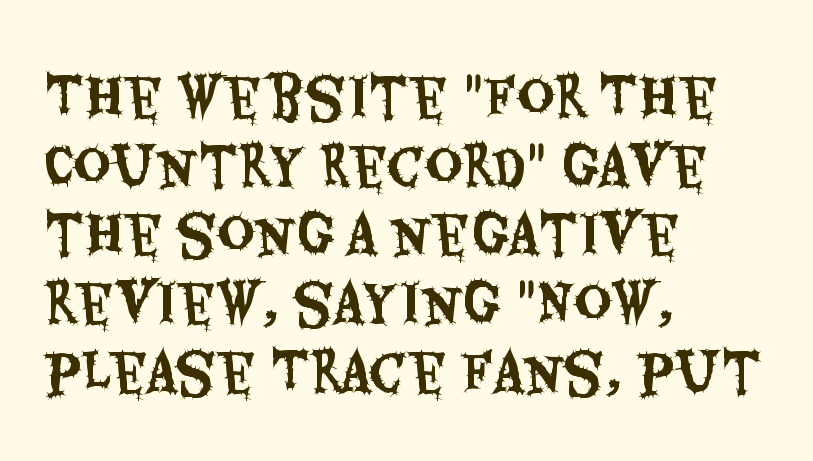
The image shows 52 px condensed sans-serif type, upright; set left-aligned, normal line spacing (1.32x), normal letter spacing, not underlined; medium stroke contrast and a large x-height.
